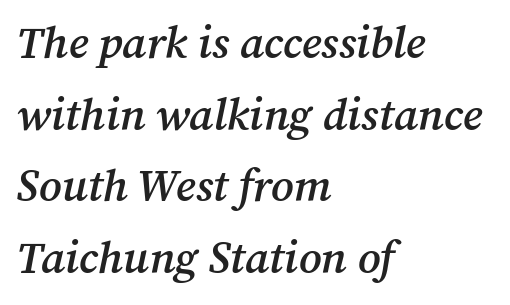
Q: Is the text bold? A: Semi-bold.
Q: Is the text italic (slanted)? A: Yes, it leans right by about 12 degrees.
Q: Is the typeface a serif or a sans-serif typeface? A: Serif.
Q: Is the text underlined? A: No.
Q: How is the paragraph aligned? A: Left-aligned.
Q: Is the spacing between letters normal or unusually wide? A: Normal.
Q: Is the spacing between lines tight, normal or loose? A: Normal.
Q: Width (condensed, normal, or wide)? A: Normal.
Q: Stroke contrast? A: Medium.
Q: x-height? A: Medium.
Q: Monospaced? A: No.
